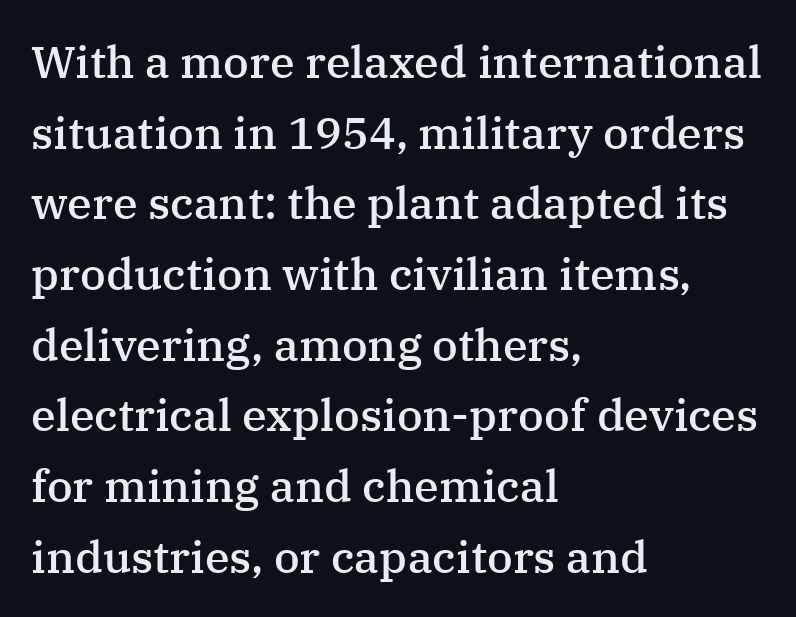
Q: Is the text bold? A: Semi-bold.
Q: Is the text italic (slanted)? A: No, it is upright.
Q: Is the typeface a serif or a sans-serif typeface? A: Serif.
Q: Is the text underlined? A: No.
Q: How is the paragraph aligned? A: Left-aligned.
Q: Is the spacing between letters normal or unusually wide? A: Normal.
Q: Is the spacing between lines tight, normal or loose? A: Normal.
Q: Width (condensed, normal, or wide)? A: Normal.
Q: Stroke contrast? A: Medium.
Q: x-height? A: Medium.
Q: Monospaced? A: No.
